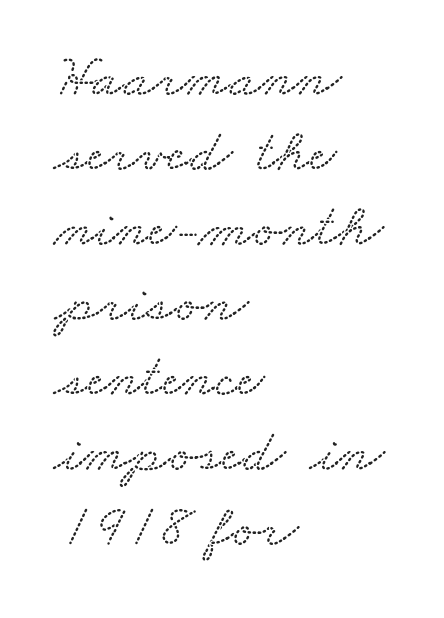
Summary of vertical rhythm: regular, with standard interline spacing. Does the type have serifs? Yes, each stem ends in a small foot. Looks like regular typesetting: each glyph gets only the width it needs. The words here are not underlined.
